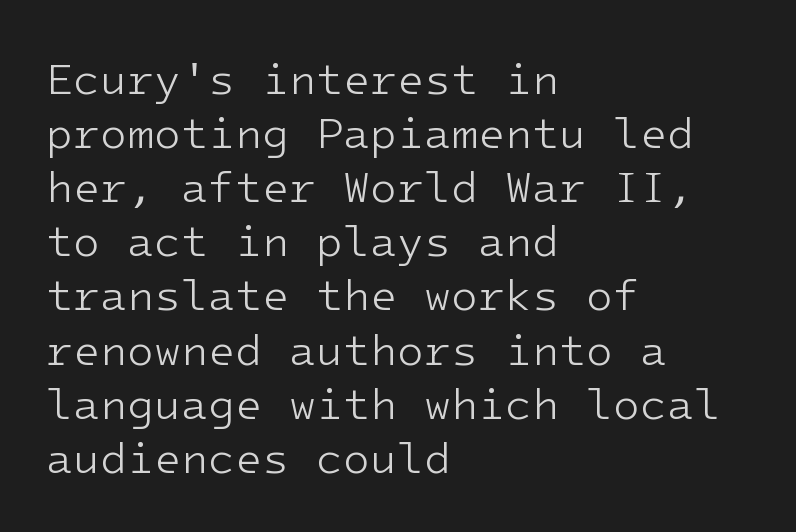
The image shows 44 px light sans-serif type, upright, monospaced; set left-aligned, line spacing 1.23x, normal letter spacing, not underlined; low stroke contrast and a medium x-height.
